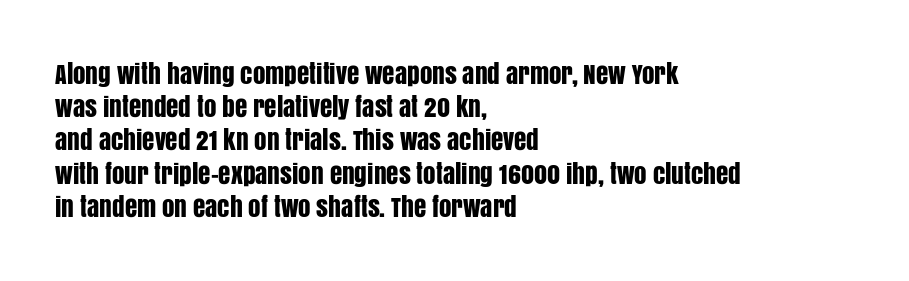
{"italic": "no", "underline": "no", "align": "left", "line_spacing": "normal", "line_spacing_ratio": 1.33, "letter_spacing": "normal", "letter_spacing_em": 0.0, "glyph_px": 25}
